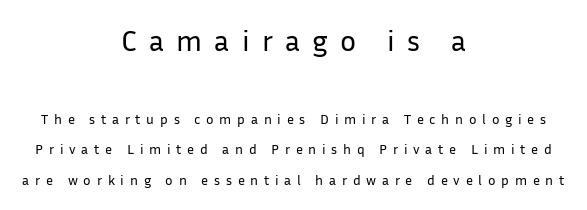
The image shows 30 px regular-weight sans-serif type, upright; set centered, loose line spacing (2.17x), unusually wide letter spacing (+0.41 em), not underlined; the first (top) block is 2.14x larger; low stroke contrast and a medium x-height.
